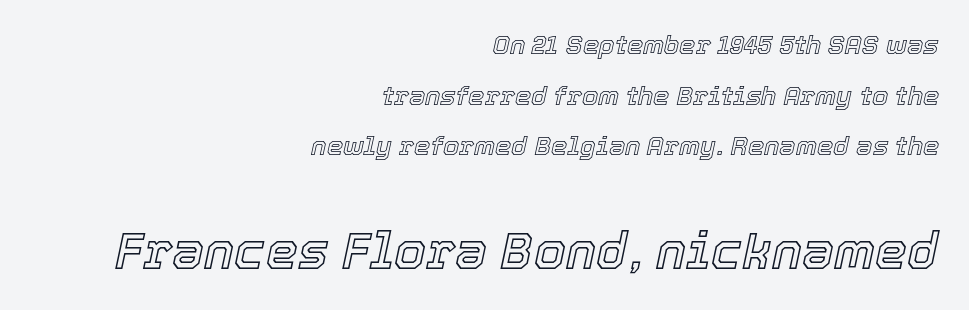
Q: Is the text italic (slanted)? A: Yes, it leans right by about 12 degrees.
Q: Is the text underlined? A: No.
Q: How is the paragraph aligned? A: Right-aligned.
Q: Is the spacing between letters normal or unusually wide? A: Normal.
Q: Is the spacing between lines tight, normal or loose? A: Loose.
Q: Which block of text is set in a larger size, the first (top) or the second (bottom)? A: The second (bottom) one.
Q: Width (condensed, normal, or wide)? A: Normal.
Q: x-height? A: Medium.
Q: Monospaced? A: No.
